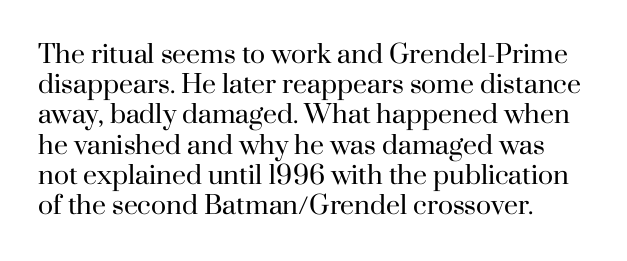
The image shows 25 px text type, upright; set left-aligned, line spacing 1.21x, normal letter spacing, not underlined.
